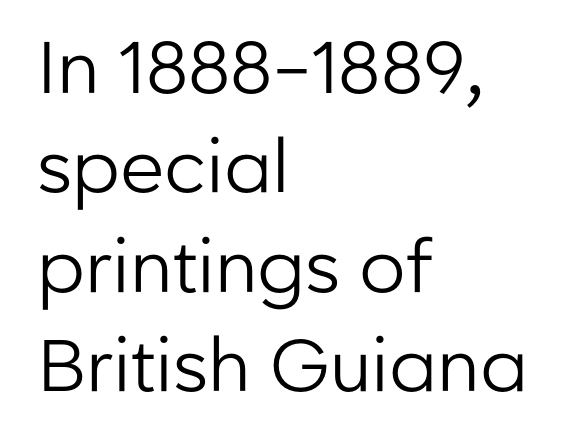
The lines in this sample share a left origin and differ only in where they stop. The passage shown has conventional tracking throughout. Character widths vary here, with narrow letters taking less room than wide ones. Nope, no serifs anywhere on these letters. Style check: upright.
